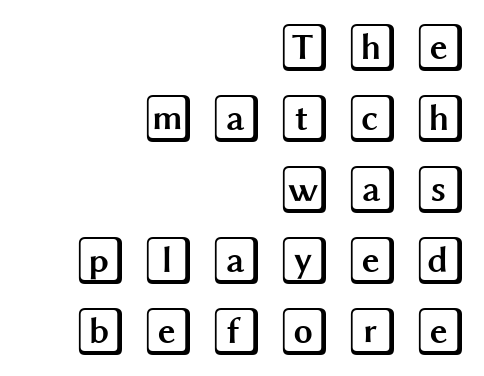
The lines sit at an ordinary, default distance from one another. Every character sits straight up, as roman type does. The rendering anchors every line to the right-hand side. The glyphs are unaccompanied by any horizontal stroke below them. Look at the tracking — it's clearly loosened, letters drifting apart.
